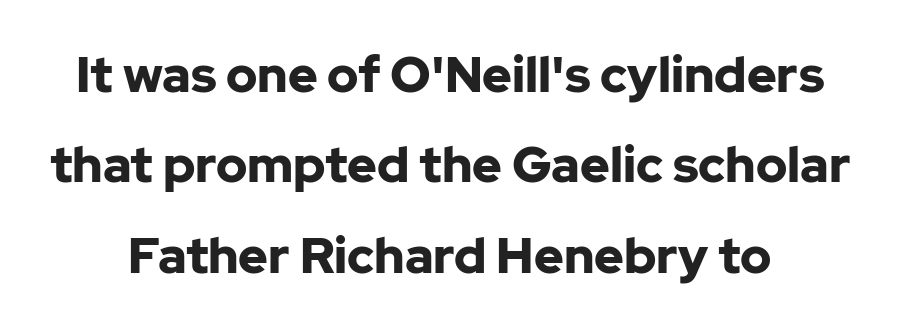
Q: Is the text bold? A: Yes.
Q: Is the text italic (slanted)? A: No, it is upright.
Q: Is the typeface a serif or a sans-serif typeface? A: Sans-serif.
Q: Is the text underlined? A: No.
Q: How is the paragraph aligned? A: Centered.
Q: Is the spacing between letters normal or unusually wide? A: Normal.
Q: Width (condensed, normal, or wide)? A: Normal.
Q: Stroke contrast? A: Low.
Q: x-height? A: Medium.
Q: Monospaced? A: No.
